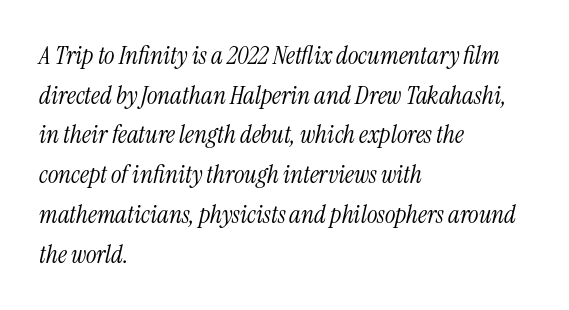
Leading matches the norm, producing a regular column. Honestly, there is no underline to notice here at all. A student would call this left alignment; a typographer would say flush left, rag right. The lettering tilts uniformly, giving the passage an italic look.
